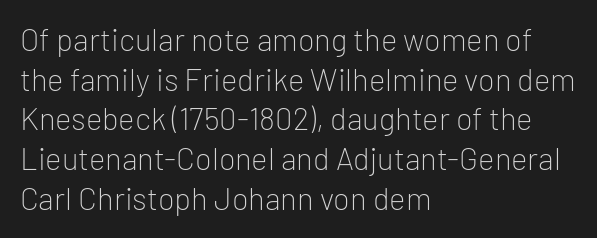
Unbolded letterforms with no extra heft. Each line starts at the same left margin while the right side varies. Line spacing here is normal. Stroke terminals: plain, sans-serif.
